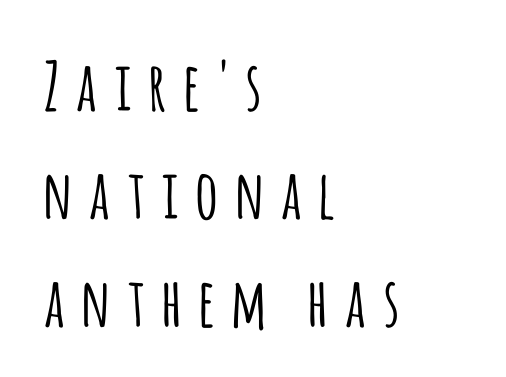
{"serif": "no", "italic": "no", "width": "condensed", "stroke_contrast": "low", "x_height": "large", "monospaced": "no", "underline": "no", "align": "left", "line_spacing": "normal", "line_spacing_ratio": 1.61, "letter_spacing": "wide", "letter_spacing_em": 0.27, "glyph_px": 67}
